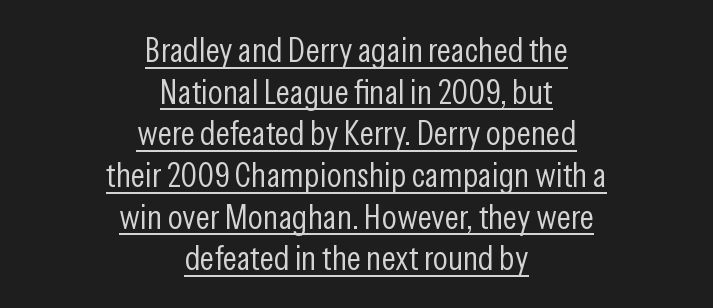
Q: Is the text bold? A: No.
Q: Is the text italic (slanted)? A: No, it is upright.
Q: Is the typeface a serif or a sans-serif typeface? A: Sans-serif.
Q: Is the text underlined? A: Yes.
Q: How is the paragraph aligned? A: Centered.
Q: Is the spacing between letters normal or unusually wide? A: Normal.
Q: Width (condensed, normal, or wide)? A: Condensed.
Q: Stroke contrast? A: Low.
Q: x-height? A: Medium.
Q: Monospaced? A: No.
